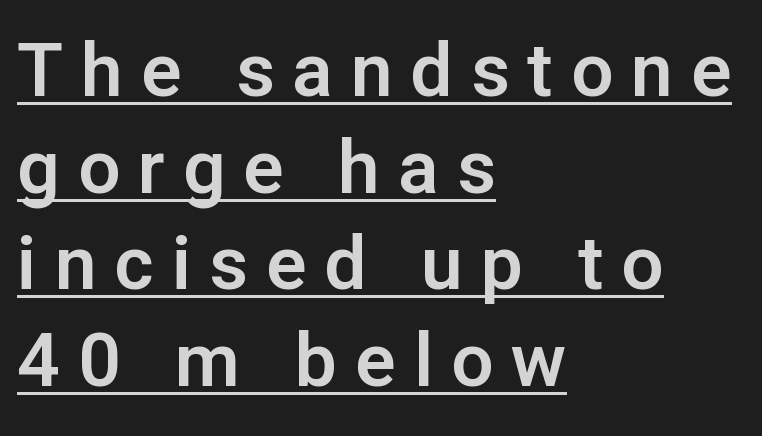
Q: Is the text italic (slanted)? A: No, it is upright.
Q: Is the typeface a serif or a sans-serif typeface? A: Sans-serif.
Q: Is the text underlined? A: Yes.
Q: How is the paragraph aligned? A: Left-aligned.
Q: Is the spacing between letters normal or unusually wide? A: Unusually wide.
Q: Is the spacing between lines tight, normal or loose? A: Normal.
Q: Width (condensed, normal, or wide)? A: Normal.
Q: Stroke contrast? A: Low.
Q: x-height? A: Medium.
Q: Monospaced? A: No.
